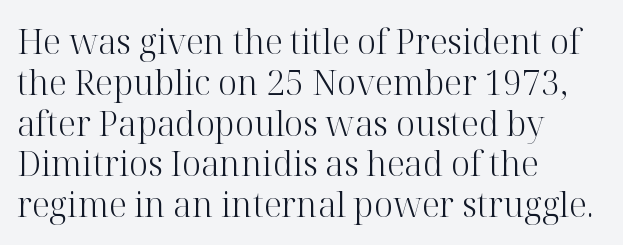
{"serif": "yes", "italic": "no", "bold": "no", "weight": "light", "width": "normal", "stroke_contrast": "high", "x_height": "medium", "monospaced": "no", "underline": "no", "align": "left", "line_spacing_ratio": 1.2, "letter_spacing": "normal", "letter_spacing_em": 0.0, "glyph_px": 34}
